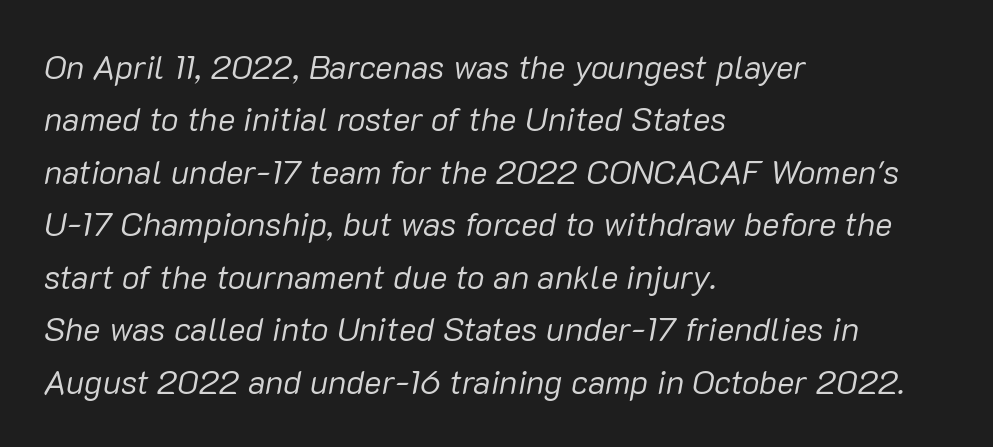
The image shows 33 px regular-weight type, italic (leaning right); set left-aligned, normal line spacing (1.59x), normal letter spacing, not underlined; low stroke contrast and a medium x-height.
